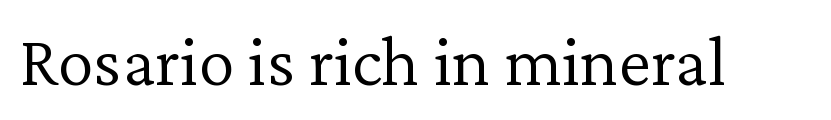
Q: Is the text bold? A: No.
Q: Is the text italic (slanted)? A: No, it is upright.
Q: Is the typeface a serif or a sans-serif typeface? A: Serif.
Q: Is the text underlined? A: No.
Q: Is the spacing between letters normal or unusually wide? A: Normal.
Q: Width (condensed, normal, or wide)? A: Normal.
Q: Stroke contrast? A: Low.
Q: x-height? A: Medium.
Q: Monospaced? A: No.
